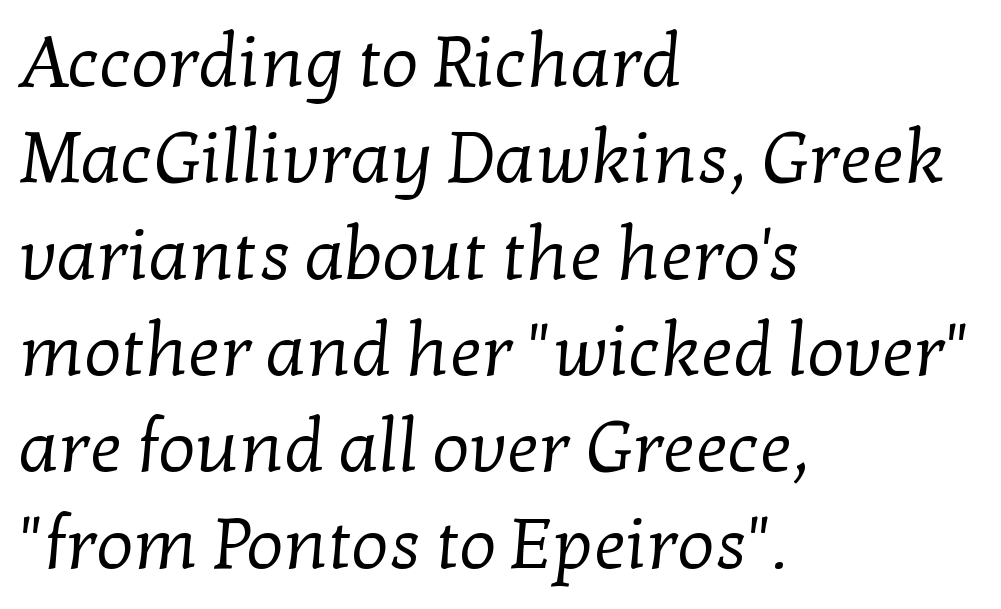
The letters carry serifs — small finishing strokes at the ends of their stems. This rendering features lettering with no underline. Each stroke keeps to a modest, everyday thickness or less. Character widths vary here, with narrow letters taking less room than wide ones. Students, note that the glyphs here touch the page at normal intervals. The paragraph shown leans on its left margin.
